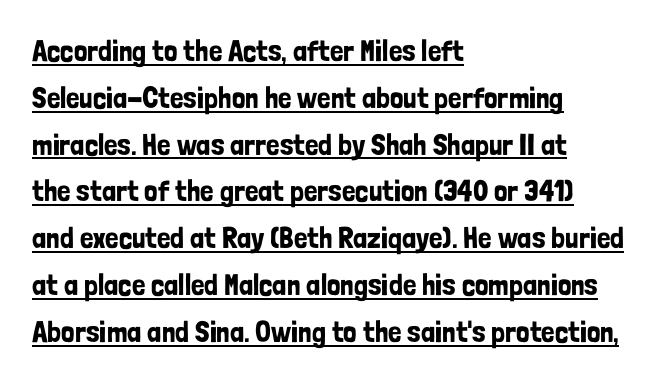
The image shows 30 px condensed sans-serif type, upright; set left-aligned, normal line spacing (1.56x), normal letter spacing, underlined; low stroke contrast and a medium x-height.
